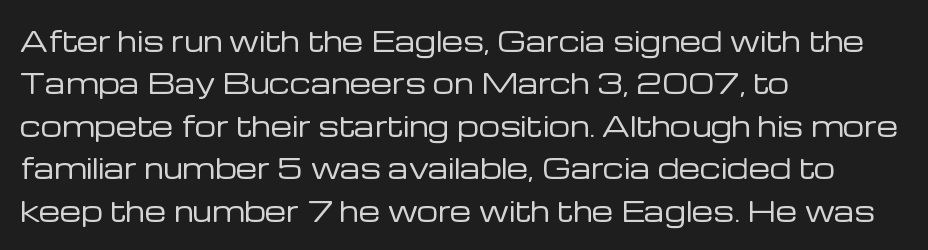
Characters follow at the spacing the type designer built in. Where is the straight margin? On the left. Weight: regular or lighter. Check the space under the baseline: it is left empty. Each new line begins a customary step beneath the previous one.
